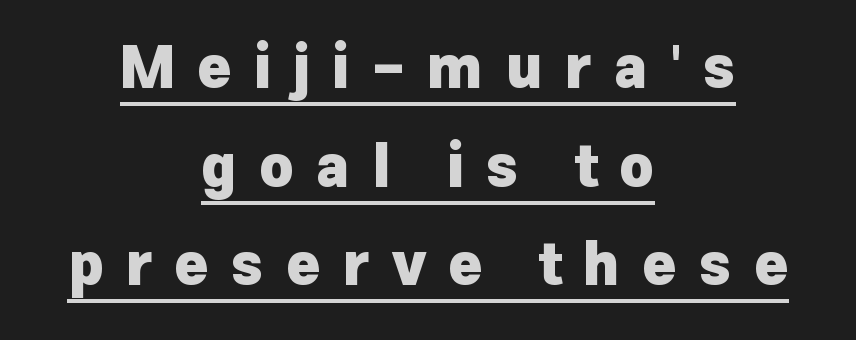
{"serif": "no", "italic": "no", "bold": "yes", "weight": "heavy", "width": "normal", "stroke_contrast": "low", "x_height": "medium", "monospaced": "no", "underline": "yes", "align": "center", "line_spacing": "normal", "line_spacing_ratio": 1.7, "letter_spacing": "wide", "letter_spacing_em": 0.38, "glyph_px": 58}
